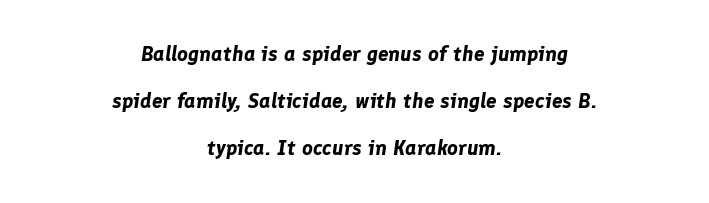
Q: Is the text bold? A: Yes.
Q: Is the text italic (slanted)? A: Yes, it leans right by about 8 degrees.
Q: Is the text underlined? A: No.
Q: How is the paragraph aligned? A: Centered.
Q: Is the spacing between letters normal or unusually wide? A: Normal.
Q: Is the spacing between lines tight, normal or loose? A: Loose.
